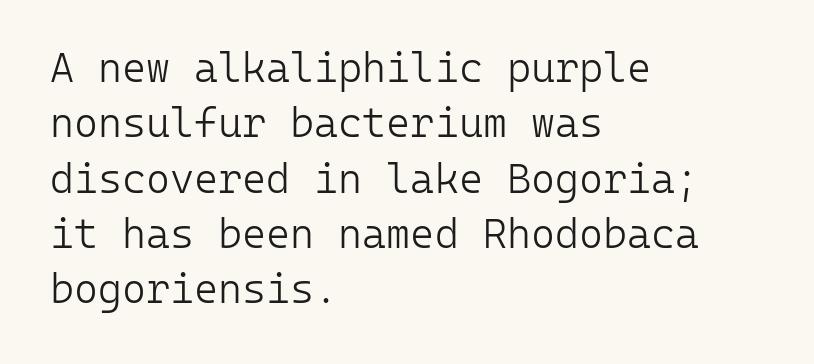
Q: Is the text bold? A: No.
Q: Is the text italic (slanted)? A: No, it is upright.
Q: Is the typeface a serif or a sans-serif typeface? A: Sans-serif.
Q: Is the text underlined? A: No.
Q: How is the paragraph aligned? A: Left-aligned.
Q: Is the spacing between letters normal or unusually wide? A: Normal.
Q: Is the spacing between lines tight, normal or loose? A: Normal.
Q: Width (condensed, normal, or wide)? A: Normal.
Q: Stroke contrast? A: Low.
Q: x-height? A: Medium.
Q: Monospaced? A: Yes.
